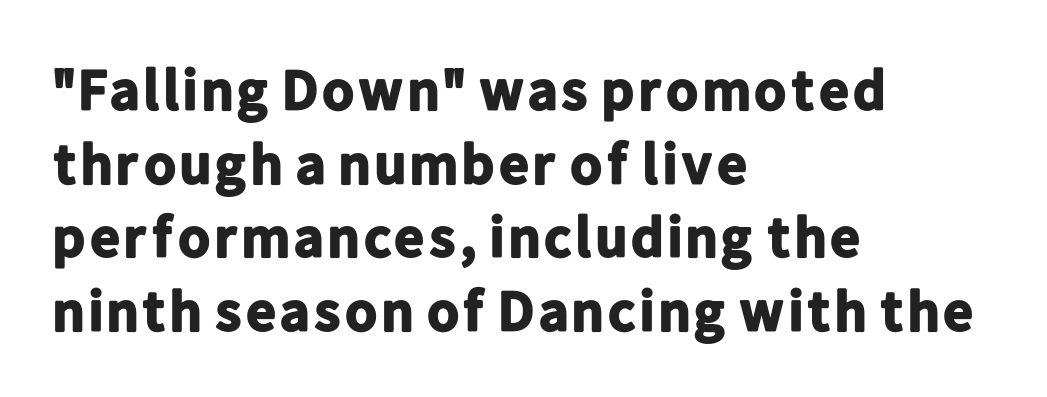
I'd call this a sans setting — the letters go barefoot. The face used here is proportionally spaced, like ordinary book or web type. Does the weight exceed regular? Yes, all the way to bold. The rendering anchors every line to the left-hand side. Students, observe: this is what conventionally led text looks like.
